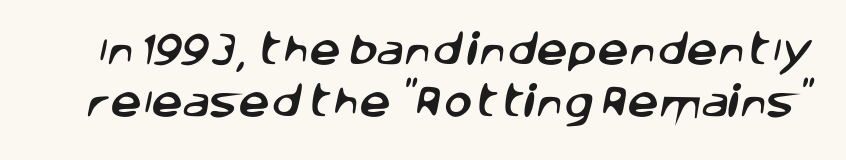
You can tell from the bare stems that sans-serif type was used. The line-height multiplier appears to be the usual default. Here the designer chose a conventional face with non-uniform glyph widths. Characters follow at the spacing the type designer built in.
